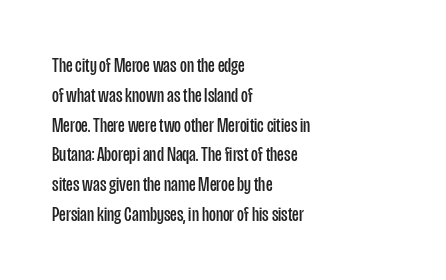
{"italic": "no", "bold": "no", "underline": "no", "align": "left", "line_spacing": "normal", "line_spacing_ratio": 1.42, "letter_spacing": "normal", "letter_spacing_em": 0.0, "glyph_px": 21}
